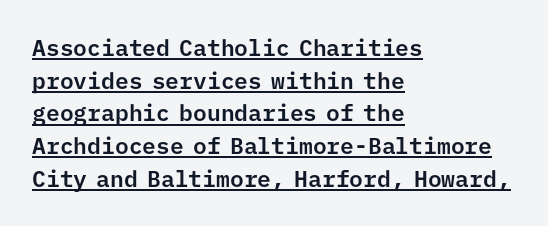
Layout note: lines flush left. Normally led — the rows are evenly, conventionally spaced. Short note: letters normally spaced. No italicization has been applied; the sample stays upright. A continuous stroke trails under the words, as in a hyperlink.
